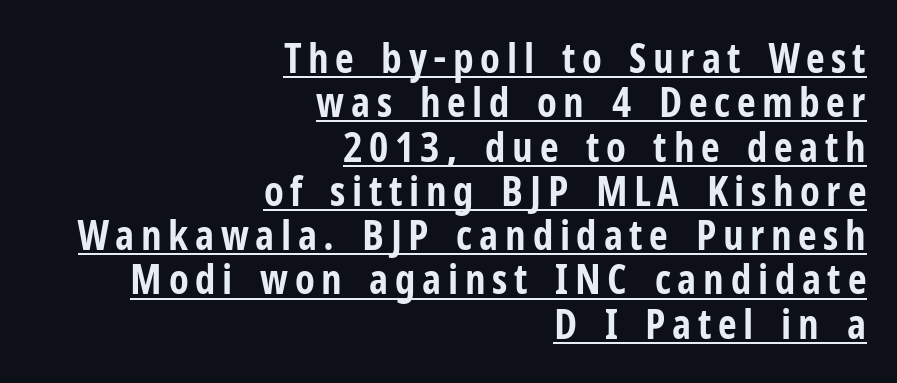
The image shows 41 px bold, condensed sans-serif type, upright; set right-aligned, tight line spacing (1.08x), underlined; low stroke contrast and a medium x-height.
